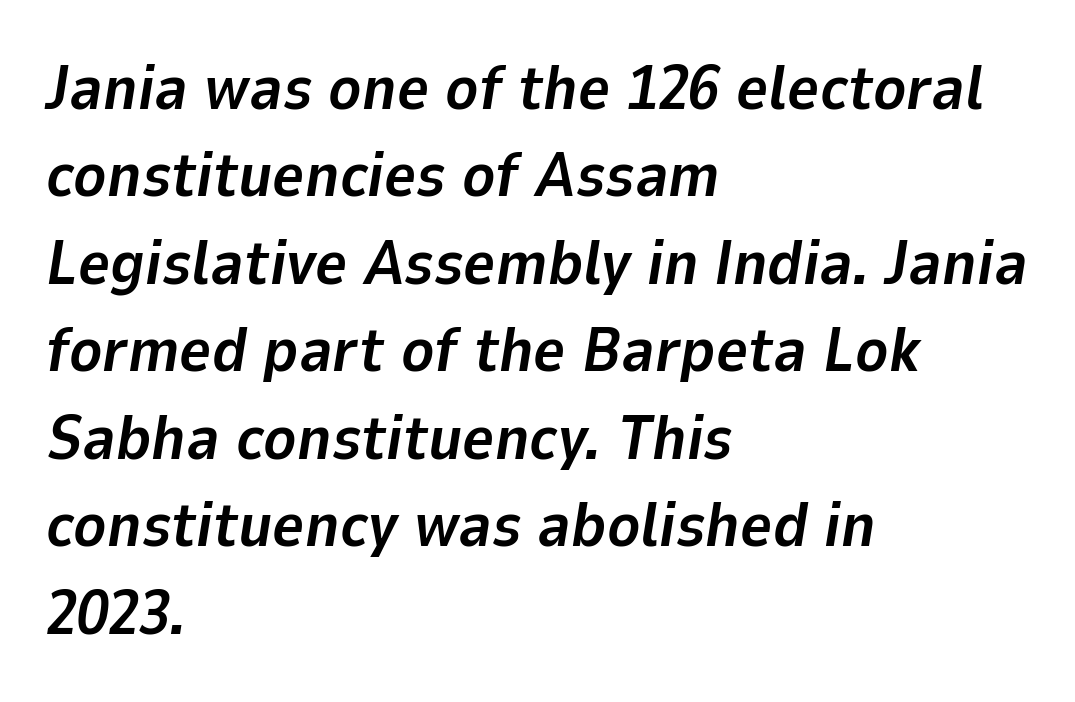
The image shows 62 px bold type, italic (leaning right); set left-aligned, normal line spacing (1.41x), normal letter spacing, not underlined; low stroke contrast and a medium x-height.
